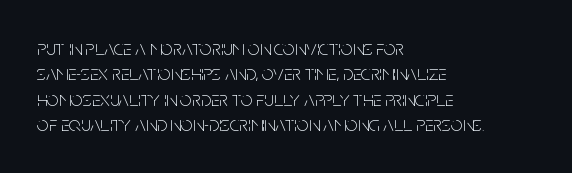
A bare baseline throughout the passage. Line beginnings align vertically; line endings do not. This sample uses plain, unmodified letter spacing. Posture: straight, roman, zero tilt. Is this a heavy cut? Hardly; it is regular or lighter.
